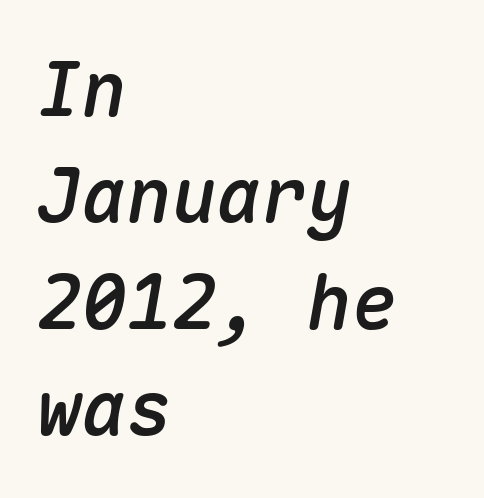
{"italic": "yes", "lean": "right", "slant_degrees": 10, "width": "normal", "stroke_contrast": "medium", "x_height": "medium", "monospaced": "yes", "underline": "no", "align": "left", "line_spacing": "normal", "line_spacing_ratio": 1.42, "letter_spacing": "normal", "letter_spacing_em": 0.0, "glyph_px": 75}
